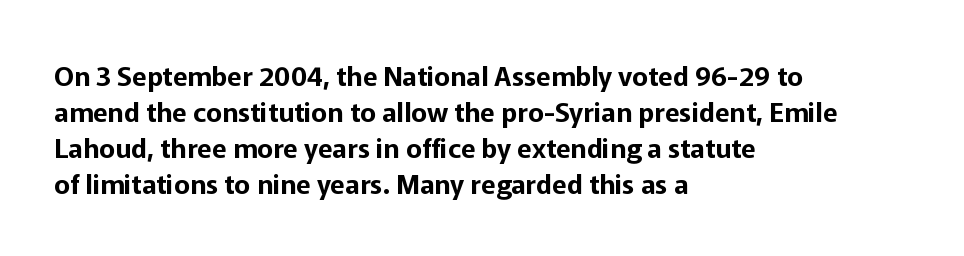
Vertically, the passage feels balanced, rows spaced as you'd expect. The face used here is rendered with its standard letterfit. The words here are not underlined. Posture: straight, roman, zero tilt.
